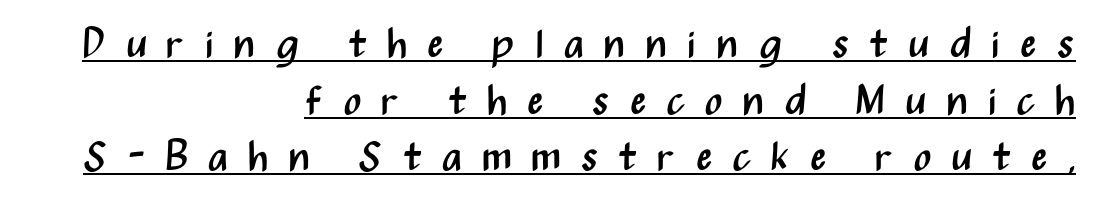
The text block is weighted toward the right margin, trailing off unevenly leftward. The font is comparable to plain body text, perhaps lighter. Each letter's strokes conclude bluntly, with no projecting serifs. Each letter keeps its own natural width here, so spacing adapts to shape.
